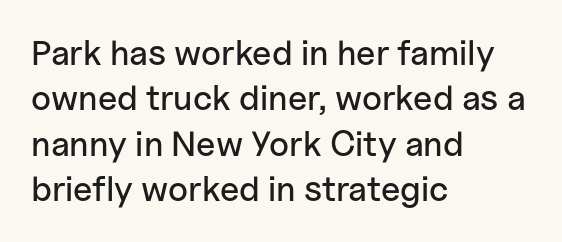
{"serif": "no", "italic": "no", "width": "normal", "stroke_contrast": "low", "x_height": "medium", "monospaced": "no", "underline": "no", "align": "left", "line_spacing": "normal", "line_spacing_ratio": 1.3, "letter_spacing": "normal", "letter_spacing_em": 0.0, "glyph_px": 35}
